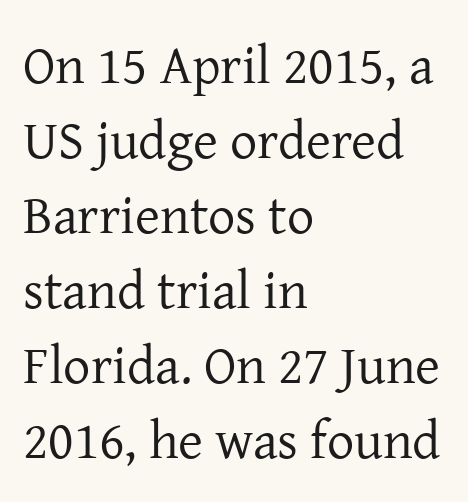
Q: Is the text bold? A: No.
Q: Is the text italic (slanted)? A: No, it is upright.
Q: Is the typeface a serif or a sans-serif typeface? A: Serif.
Q: Is the text underlined? A: No.
Q: How is the paragraph aligned? A: Left-aligned.
Q: Is the spacing between letters normal or unusually wide? A: Normal.
Q: Is the spacing between lines tight, normal or loose? A: Normal.
Q: Width (condensed, normal, or wide)? A: Normal.
Q: Stroke contrast? A: Low.
Q: x-height? A: Medium.
Q: Monospaced? A: No.
